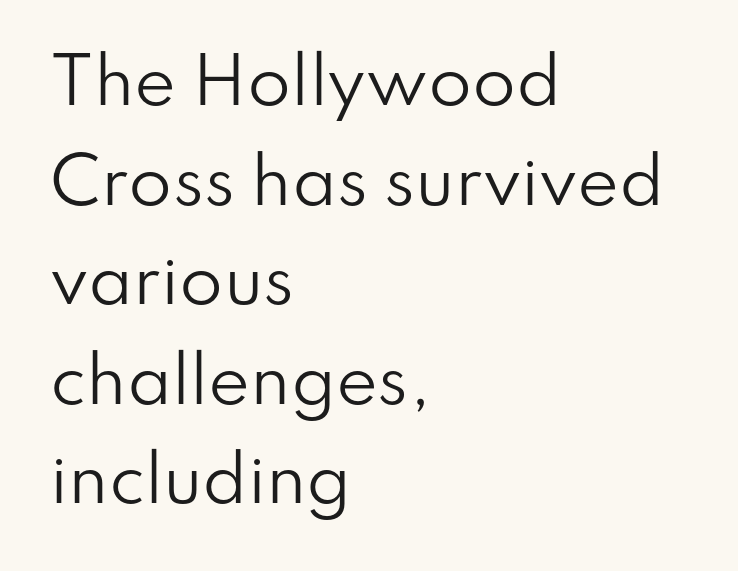
The image shows 63 px regular-weight sans-serif type, upright; set left-aligned, normal line spacing (1.58x), normal letter spacing, not underlined; low stroke contrast and a small x-height.
